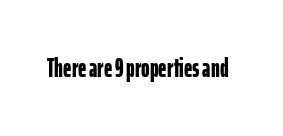
The image shows 26 px bold type, upright; set normal letter spacing, not underlined.
